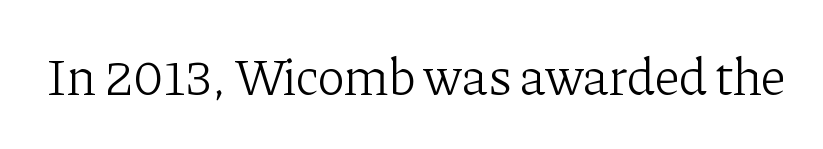
Note the varied advance widths — an 'i' is clearly narrower than an 'm'. Standard letterfit; no display-style spreading of the glyphs. Serifs: yes, visible at the terminals of the letterforms. Unlike italic type, these characters show no tilt at all. Stems and bowls with no extra thickness — not bold. This rendering features lettering with no underline.
